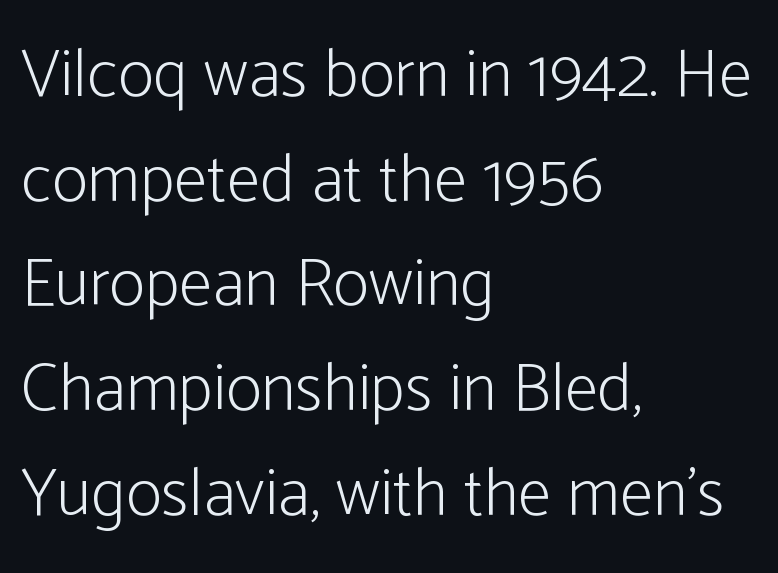
The image shows 68 px light, condensed sans-serif type, upright; set left-aligned, normal line spacing (1.54x), normal letter spacing, not underlined; low stroke contrast and a medium x-height.
